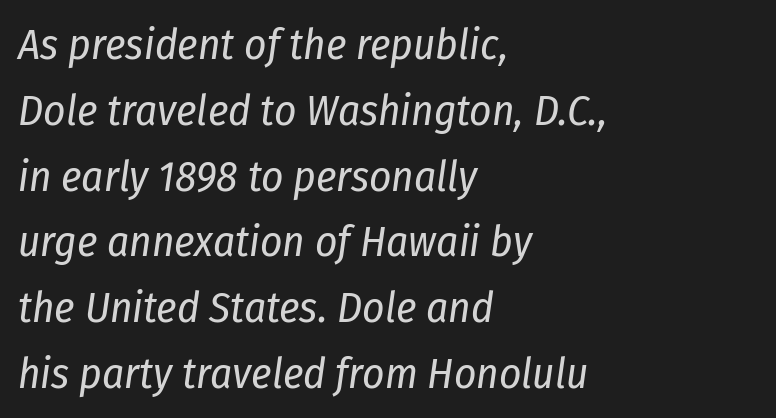
Each letter keeps its own natural width here, so spacing adapts to shape. Each word holds together tightly as a unit, with standard inter-letter gaps. Horizontal alignment here is leftward, the default for most running prose. The foot of each line stays bare and open. Italic: yes, the glyphs are oblique. Weight: in the light-to-regular range.
